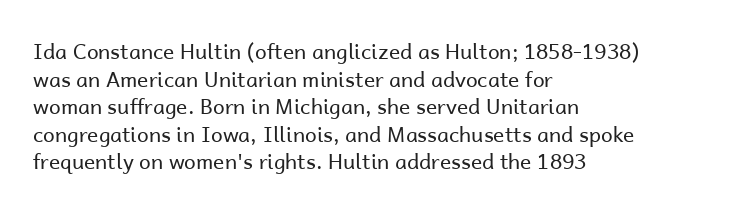
{"italic": "no", "bold": "no", "underline": "no", "align": "left", "line_spacing": "normal", "line_spacing_ratio": 1.31, "letter_spacing": "normal", "letter_spacing_em": 0.0, "glyph_px": 21}
